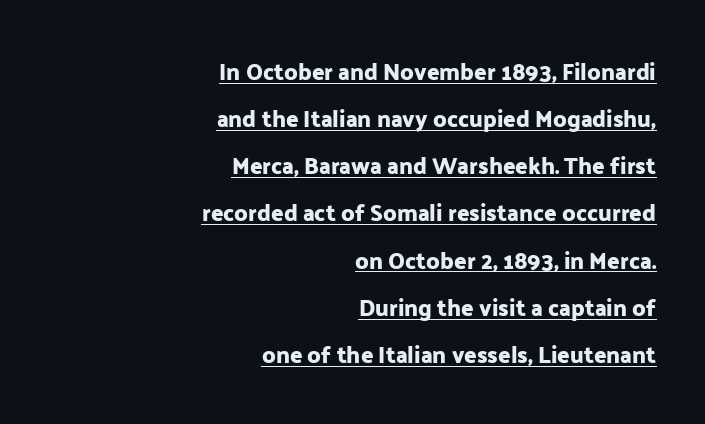
Q: Is the text italic (slanted)? A: No, it is upright.
Q: Is the text underlined? A: Yes.
Q: How is the paragraph aligned? A: Right-aligned.
Q: Is the spacing between letters normal or unusually wide? A: Normal.
Q: Is the spacing between lines tight, normal or loose? A: Loose.
